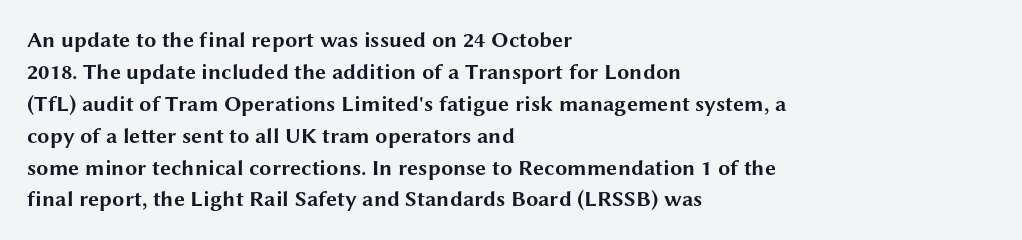
Q: Is the text bold? A: Yes.
Q: Is the text italic (slanted)? A: No, it is upright.
Q: Is the text underlined? A: No.
Q: How is the paragraph aligned? A: Left-aligned.
Q: Is the spacing between letters normal or unusually wide? A: Normal.
Q: Is the spacing between lines tight, normal or loose? A: Normal.
